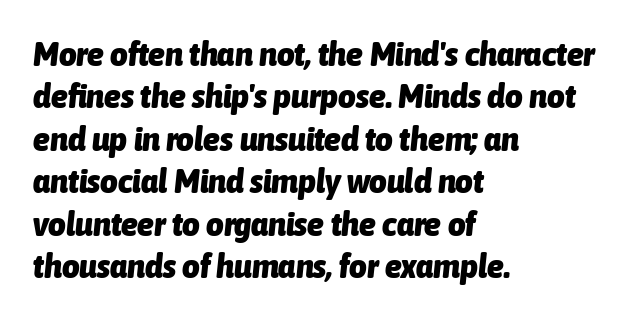
Q: Is the text bold? A: Yes.
Q: Is the text italic (slanted)? A: Yes, it leans right by about 6 degrees.
Q: Is the text underlined? A: No.
Q: How is the paragraph aligned? A: Left-aligned.
Q: Is the spacing between letters normal or unusually wide? A: Normal.
Q: Is the spacing between lines tight, normal or loose? A: Normal.
Q: Width (condensed, normal, or wide)? A: Condensed.
Q: Stroke contrast? A: Low.
Q: x-height? A: Medium.
Q: Monospaced? A: No.
